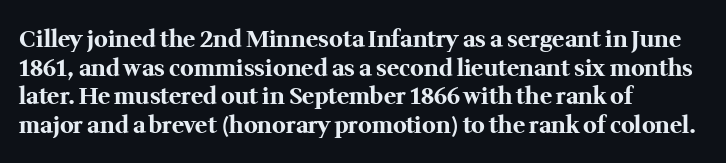
Every character sits straight up, as roman type does. Stroke thickness is high; the sample reads as a true bold. Inter-character spacing is left at the font's built-in metrics. Casual observation: everything's shoved over to the left. The specimen omits any rule beneath the text block's lines.
